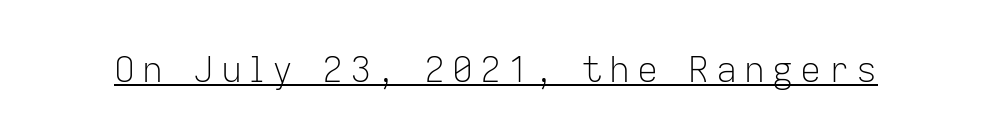
No heavy texture on the line: the type isn't bold. This rendering widens character spacing well past its baseline value. Here the designer chose a conventional face with non-uniform glyph widths. Serifs: no, the terminals of the letterforms are clean. Notice how a bar underscores the lettering throughout. This is roman type, the default non-slanted kind.
